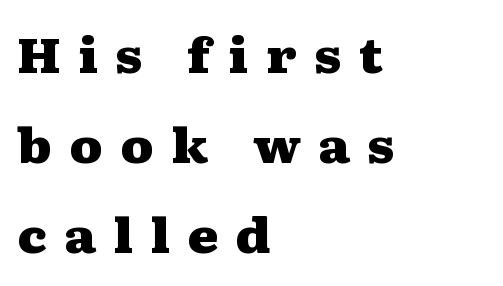
The image shows 47 px heavy, wide serif type, upright; set left-aligned, loose line spacing (1.92x), unusually wide letter spacing (+0.36 em), not underlined; medium stroke contrast and a medium x-height.
